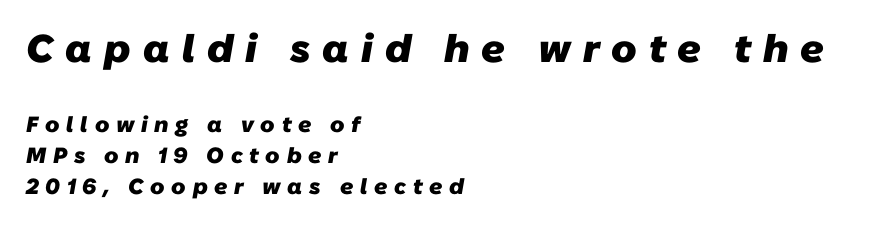
Q: Is the text bold? A: Yes.
Q: Is the typeface a serif or a sans-serif typeface? A: Sans-serif.
Q: Is the text underlined? A: No.
Q: How is the paragraph aligned? A: Left-aligned.
Q: Is the spacing between letters normal or unusually wide? A: Unusually wide.
Q: Is the spacing between lines tight, normal or loose? A: Normal.
Q: Which block of text is set in a larger size, the first (top) or the second (bottom)? A: The first (top) one.
Q: Width (condensed, normal, or wide)? A: Normal.
Q: Stroke contrast? A: Low.
Q: x-height? A: Medium.
Q: Monospaced? A: No.
